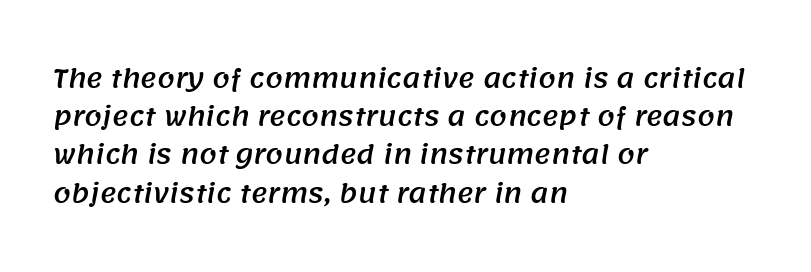
The image shows 25 px text type; set left-aligned, normal line spacing (1.53x), normal letter spacing, not underlined.
